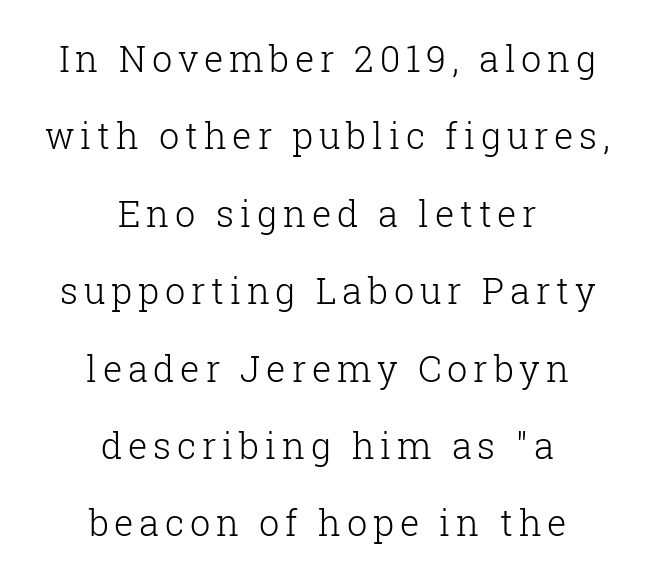
Q: Is the text bold? A: No.
Q: Is the text italic (slanted)? A: No, it is upright.
Q: Is the typeface a serif or a sans-serif typeface? A: Serif.
Q: Is the text underlined? A: No.
Q: How is the paragraph aligned? A: Centered.
Q: Is the spacing between lines tight, normal or loose? A: Loose.
Q: Width (condensed, normal, or wide)? A: Normal.
Q: Stroke contrast? A: Low.
Q: x-height? A: Medium.
Q: Monospaced? A: No.
